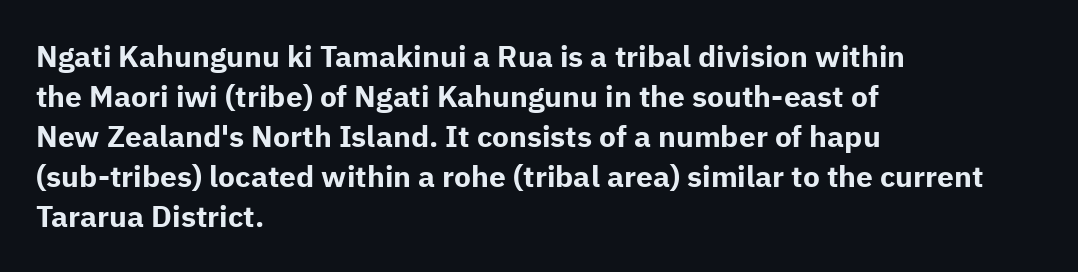
Is there much room between lines? A standard amount, neither cramped nor airy. Tall strokes in this sample are plumb rather than angled. Here the glyphs are tracked normally, forming tight word shapes. Plenty of ink on the page — the face is bold.
